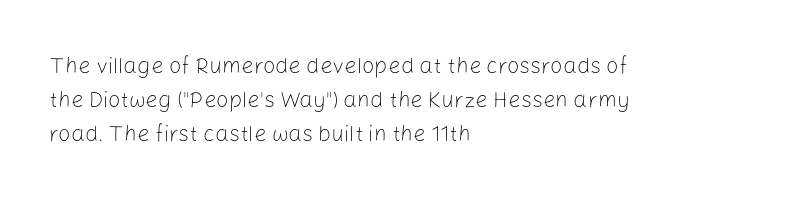
{"italic": "no", "bold": "no", "underline": "no", "align": "left", "line_spacing": "normal", "line_spacing_ratio": 1.55, "letter_spacing": "normal", "letter_spacing_em": 0.0, "glyph_px": 22}
